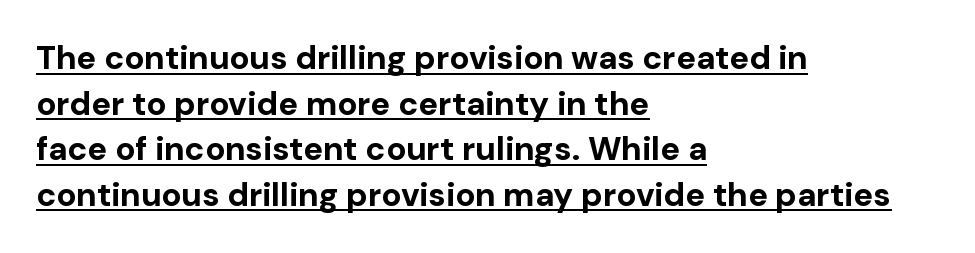
The image shows 33 px bold sans-serif type, upright; set left-aligned, normal line spacing (1.38x), normal letter spacing, underlined; low stroke contrast and a medium x-height.
